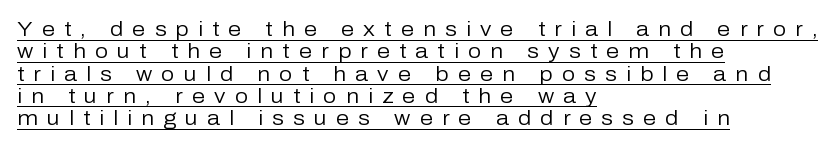
{"italic": "no", "bold": "no", "underline": "yes", "align": "left", "line_spacing": "tight", "line_spacing_ratio": 1.06, "letter_spacing": "wide", "letter_spacing_em": 0.44, "glyph_px": 21}
